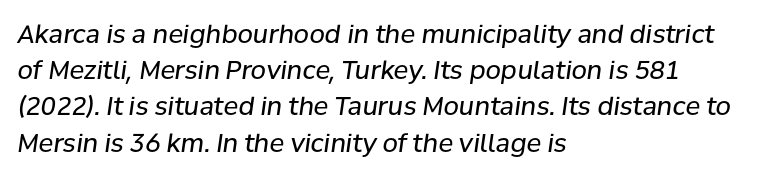
The image shows 25 px text type, italic (leaning right); set left-aligned, normal line spacing (1.45x), normal letter spacing, not underlined.
